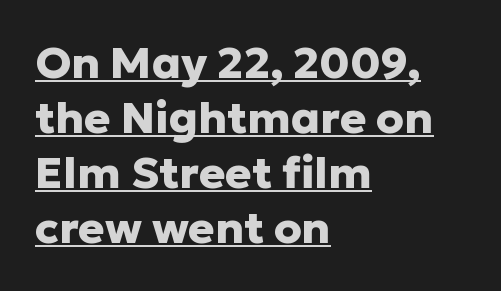
{"serif": "no", "italic": "no", "bold": "yes", "weight": "heavy", "width": "normal", "stroke_contrast": "low", "x_height": "medium", "monospaced": "no", "underline": "yes", "align": "left", "line_spacing": "normal", "line_spacing_ratio": 1.25, "letter_spacing": "normal", "letter_spacing_em": 0.0, "glyph_px": 44}
